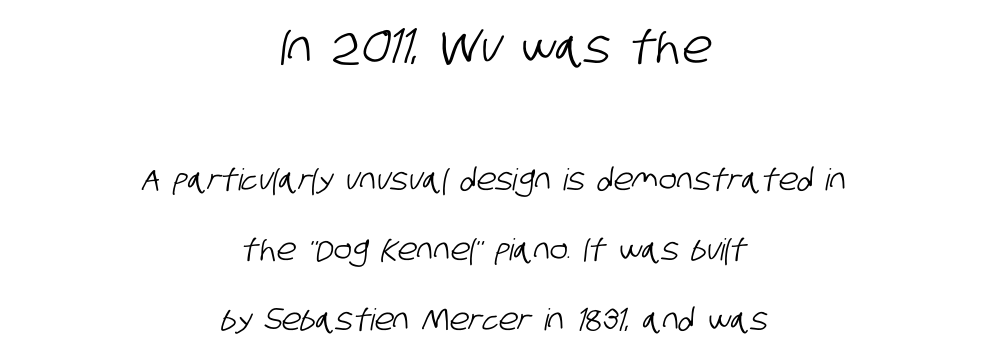
Q: Is the typeface a serif or a sans-serif typeface? A: Sans-serif.
Q: Is the text underlined? A: No.
Q: How is the paragraph aligned? A: Centered.
Q: Is the spacing between letters normal or unusually wide? A: Normal.
Q: Is the spacing between lines tight, normal or loose? A: Loose.
Q: Which block of text is set in a larger size, the first (top) or the second (bottom)? A: The first (top) one.
Q: Width (condensed, normal, or wide)? A: Condensed.
Q: Stroke contrast? A: Low.
Q: x-height? A: Large.
Q: Monospaced? A: No.
